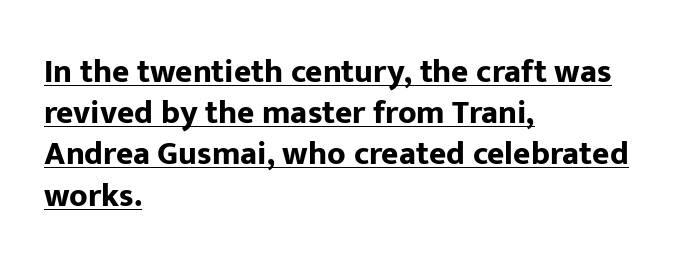
The block of text has a typical density, with ordinary space between rows. Do the characters align in a grid? No, the font is proportional. The letters sit at their default tracking, neither squeezed nor spread. A typesetter would mark this as roman, not italic. Look at the bottom of the vertical strokes: they stop flat, with no serifs.
